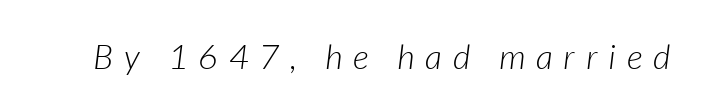
{"italic": "yes", "lean": "right", "slant_degrees": 7, "bold": "no", "weight": "light", "width": "normal", "stroke_contrast": "low", "x_height": "medium", "monospaced": "no", "underline": "no", "letter_spacing": "wide", "letter_spacing_em": 0.32, "glyph_px": 34}
